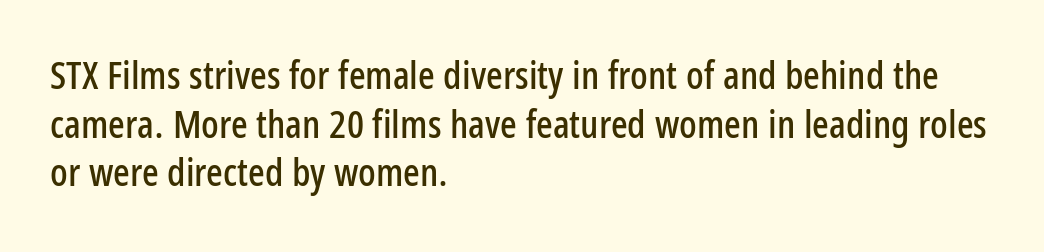
Q: Is the text italic (slanted)? A: No, it is upright.
Q: Is the typeface a serif or a sans-serif typeface? A: Sans-serif.
Q: Is the text underlined? A: No.
Q: How is the paragraph aligned? A: Left-aligned.
Q: Is the spacing between letters normal or unusually wide? A: Normal.
Q: Is the spacing between lines tight, normal or loose? A: Normal.
Q: Width (condensed, normal, or wide)? A: Condensed.
Q: Stroke contrast? A: Low.
Q: x-height? A: Medium.
Q: Monospaced? A: No.
